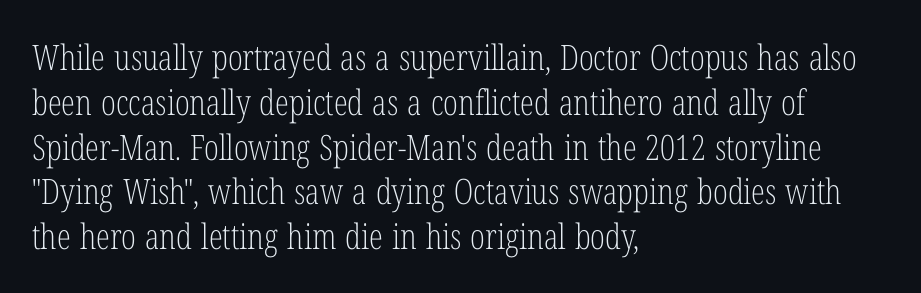
Q: Is the text bold? A: No.
Q: Is the text italic (slanted)? A: No, it is upright.
Q: Is the typeface a serif or a sans-serif typeface? A: Serif.
Q: Is the text underlined? A: No.
Q: How is the paragraph aligned? A: Left-aligned.
Q: Is the spacing between letters normal or unusually wide? A: Normal.
Q: Is the spacing between lines tight, normal or loose? A: Normal.
Q: Width (condensed, normal, or wide)? A: Condensed.
Q: Stroke contrast? A: Low.
Q: x-height? A: Medium.
Q: Monospaced? A: No.
